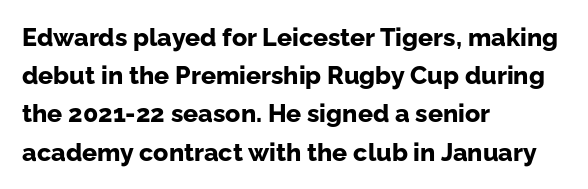
The image shows 25 px bold type, upright; set left-aligned, normal line spacing (1.53x), normal letter spacing, not underlined.
